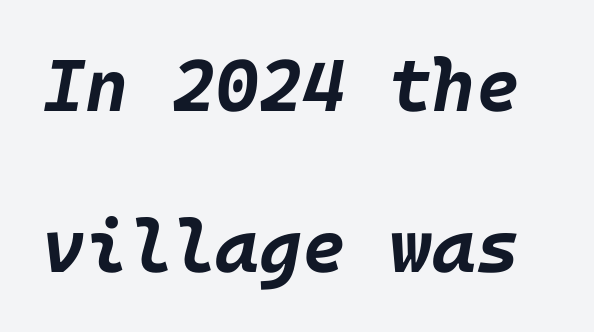
{"italic": "yes", "lean": "right", "slant_degrees": 10, "bold": "yes", "weight": "bold", "width": "normal", "stroke_contrast": "low", "x_height": "large", "underline": "no", "line_spacing": "loose", "line_spacing_ratio": 2.17, "letter_spacing": "normal", "letter_spacing_em": 0.0, "glyph_px": 74}
